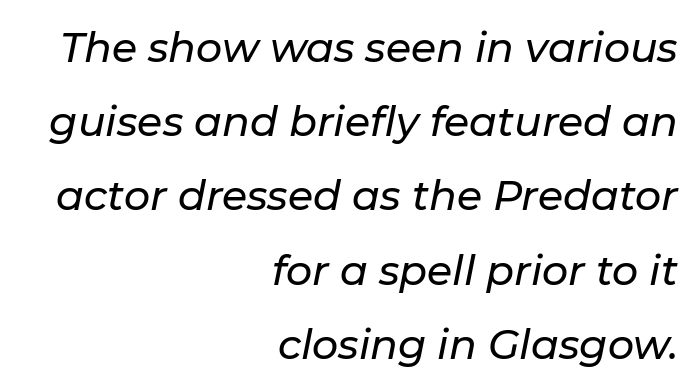
Q: Is the text italic (slanted)? A: Yes, it leans right by about 11 degrees.
Q: Is the text underlined? A: No.
Q: How is the paragraph aligned? A: Right-aligned.
Q: Is the spacing between letters normal or unusually wide? A: Normal.
Q: Width (condensed, normal, or wide)? A: Normal.
Q: Stroke contrast? A: Low.
Q: x-height? A: Medium.
Q: Monospaced? A: No.
